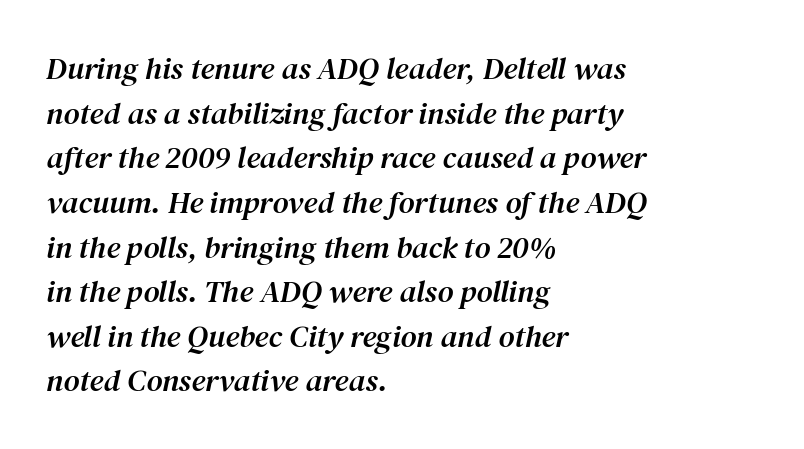
The image shows 31 px serif type, italic (leaning right); set left-aligned, normal line spacing (1.44x), normal letter spacing, not underlined; medium stroke contrast and a medium x-height.
